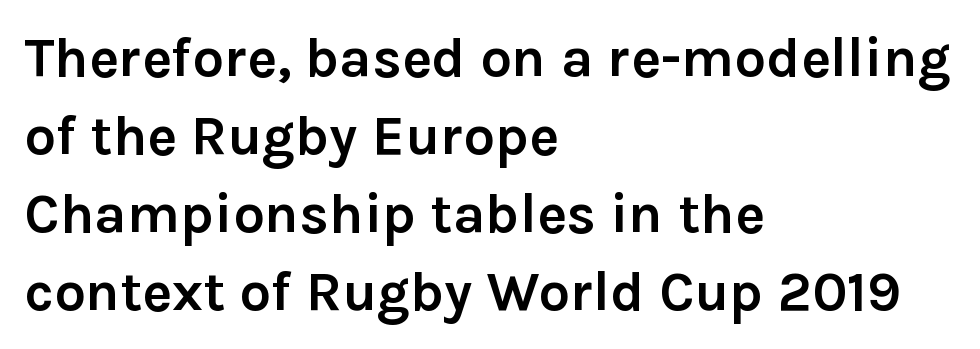
Q: Is the text bold? A: Yes.
Q: Is the text italic (slanted)? A: No, it is upright.
Q: Is the typeface a serif or a sans-serif typeface? A: Sans-serif.
Q: Is the text underlined? A: No.
Q: How is the paragraph aligned? A: Left-aligned.
Q: Is the spacing between letters normal or unusually wide? A: Normal.
Q: Is the spacing between lines tight, normal or loose? A: Normal.
Q: Width (condensed, normal, or wide)? A: Normal.
Q: Stroke contrast? A: Low.
Q: x-height? A: Medium.
Q: Monospaced? A: No.
